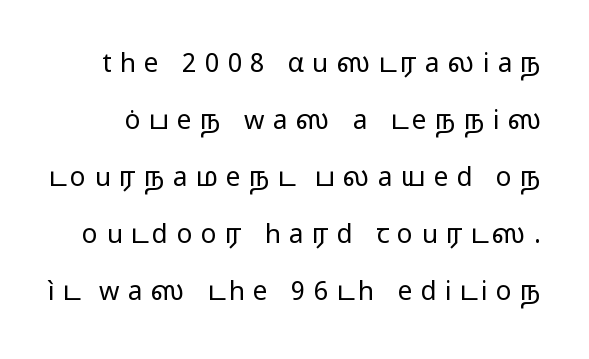
{"italic": "no", "bold": "no", "underline": "no", "line_spacing": "loose", "line_spacing_ratio": 2.19, "letter_spacing": "wide", "letter_spacing_em": 0.32, "glyph_px": 26}
